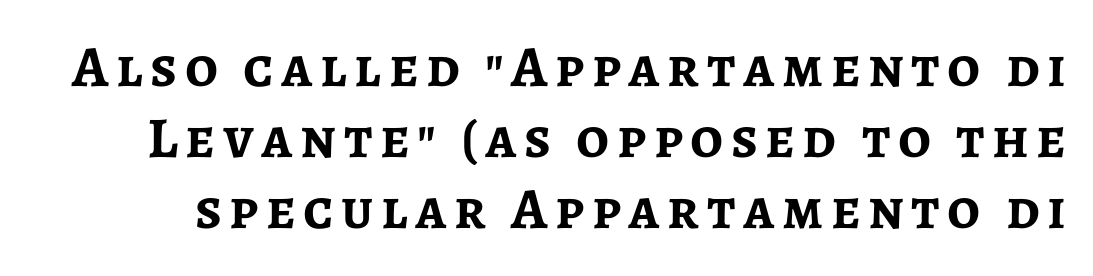
{"serif": "no", "italic": "no", "bold": "yes", "weight": "semibold", "width": "normal", "stroke_contrast": "low", "x_height": "medium", "monospaced": "no", "underline": "no", "line_spacing_ratio": 1.22, "glyph_px": 58}
